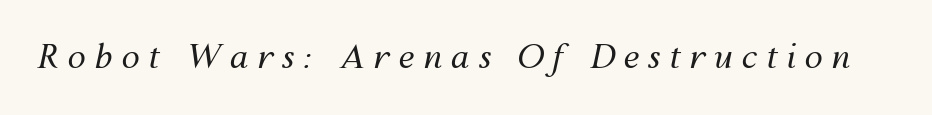
{"italic": "yes", "lean": "right", "slant_degrees": 12, "bold": "no", "weight": "regular", "width": "normal", "stroke_contrast": "medium", "x_height": "medium", "monospaced": "no", "underline": "no", "letter_spacing": "wide", "letter_spacing_em": 0.26, "glyph_px": 33}
